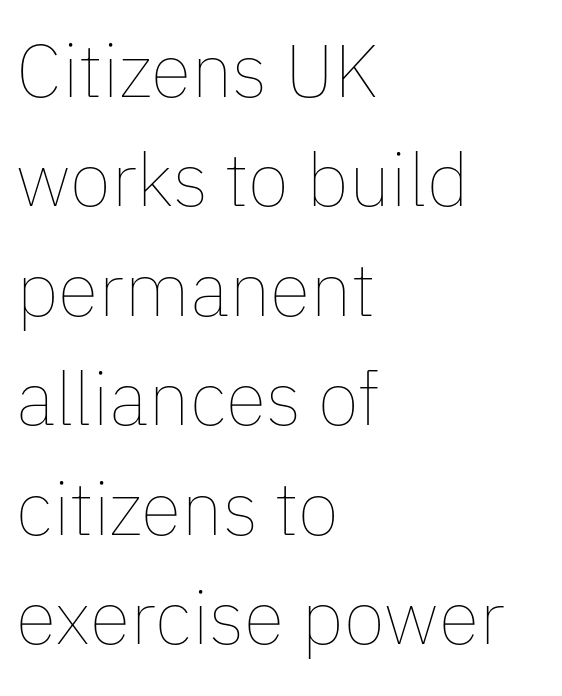
{"italic": "no", "bold": "no", "weight": "thin", "width": "normal", "stroke_contrast": "low", "x_height": "medium", "monospaced": "no", "underline": "no", "align": "left", "line_spacing": "normal", "line_spacing_ratio": 1.46, "letter_spacing": "normal", "letter_spacing_em": 0.0, "glyph_px": 75}
